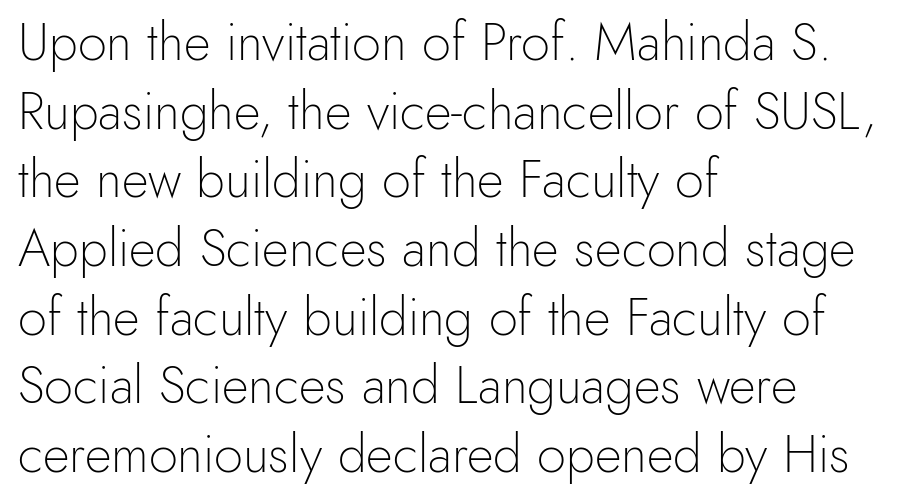
{"serif": "no", "italic": "no", "bold": "no", "weight": "light", "width": "normal", "x_height": "small", "monospaced": "no", "underline": "no", "align": "left", "line_spacing": "normal", "line_spacing_ratio": 1.32, "letter_spacing": "normal", "letter_spacing_em": 0.0, "glyph_px": 52}
